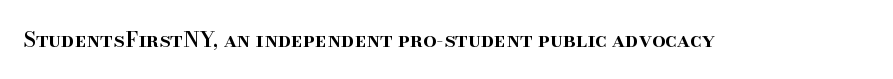
{"italic": "no", "bold": "semi", "underline": "no", "letter_spacing": "normal", "letter_spacing_em": 0.0, "glyph_px": 21}
